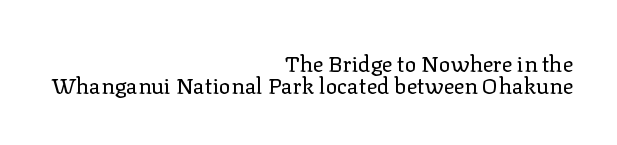
{"italic": "no", "bold": "no", "underline": "no", "align": "right", "line_spacing": "tight", "line_spacing_ratio": 0.99, "letter_spacing": "normal", "letter_spacing_em": 0.0, "glyph_px": 22}
